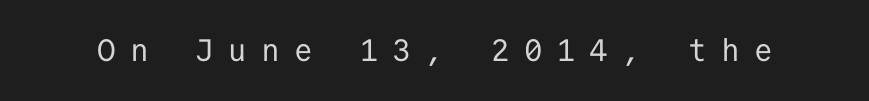
Q: Is the text bold? A: No.
Q: Is the text italic (slanted)? A: No, it is upright.
Q: Is the typeface a serif or a sans-serif typeface? A: Sans-serif.
Q: Is the text underlined? A: No.
Q: Is the spacing between letters normal or unusually wide? A: Unusually wide.
Q: Width (condensed, normal, or wide)? A: Normal.
Q: Stroke contrast? A: Low.
Q: x-height? A: Medium.
Q: Monospaced? A: Yes.
